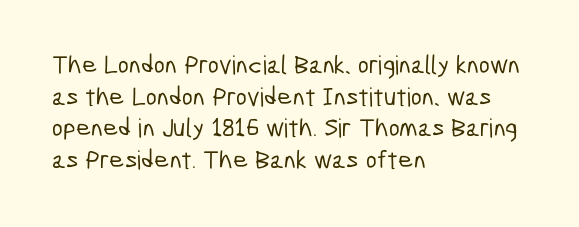
Beneath every word, the page is bare. This rendering leaves character spacing at its baseline value. Casual observation: everything's shoved over to the left.
